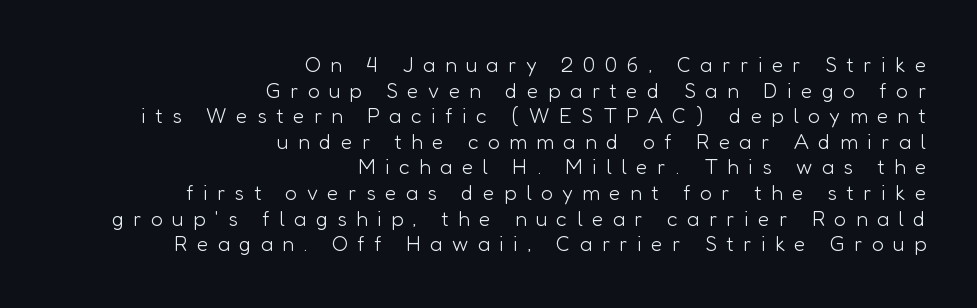
{"italic": "no", "bold": "no", "underline": "no", "align": "right", "line_spacing_ratio": 1.22, "letter_spacing": "wide", "letter_spacing_em": 0.45, "glyph_px": 21}
